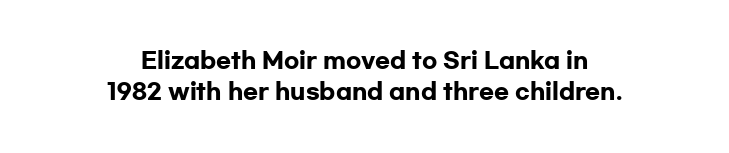
Q: Is the text bold? A: Yes.
Q: Is the text italic (slanted)? A: No, it is upright.
Q: Is the text underlined? A: No.
Q: How is the paragraph aligned? A: Centered.
Q: Is the spacing between letters normal or unusually wide? A: Normal.
Q: Is the spacing between lines tight, normal or loose? A: Normal.
